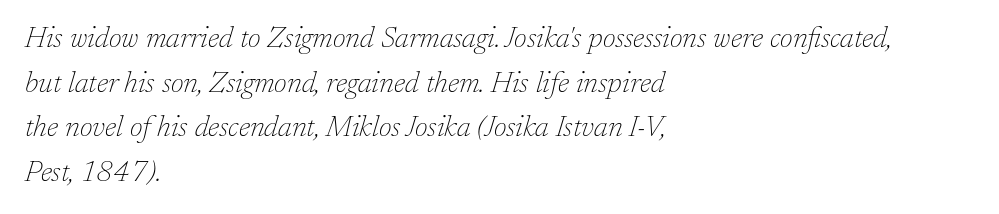
The image shows 29 px thin serif type, italic (leaning right); set left-aligned, normal line spacing (1.54x), normal letter spacing, not underlined; low stroke contrast and a medium x-height.
